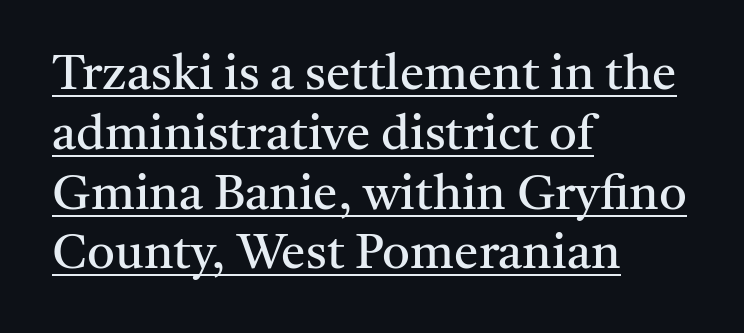
The text was rendered using a seriffed face with decorative stroke endings. Is this a heavy cut? Hardly; it is regular or lighter. This sample has the flowing, uneven cadence of proportional lettering. Every row of glyphs begins at an identical x-position on the left. Every word sits above its own underline.
